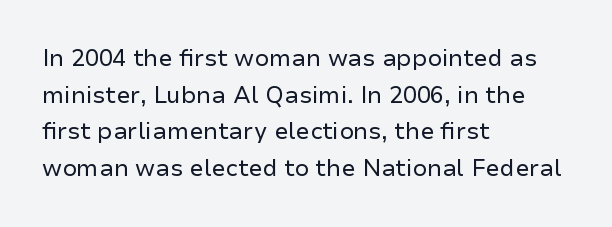
The image shows 23 px text type, upright; set left-aligned, normal line spacing (1.59x), normal letter spacing, not underlined.
